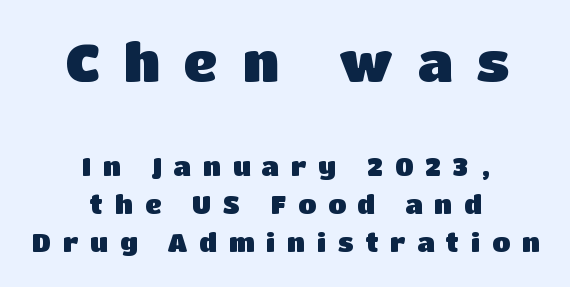
Q: Is the text bold? A: Yes.
Q: Is the text italic (slanted)? A: No, it is upright.
Q: Is the typeface a serif or a sans-serif typeface? A: Sans-serif.
Q: Is the text underlined? A: No.
Q: How is the paragraph aligned? A: Centered.
Q: Is the spacing between letters normal or unusually wide? A: Unusually wide.
Q: Is the spacing between lines tight, normal or loose? A: Normal.
Q: Which block of text is set in a larger size, the first (top) or the second (bottom)? A: The first (top) one.
Q: Width (condensed, normal, or wide)? A: Normal.
Q: Stroke contrast? A: Low.
Q: x-height? A: Large.
Q: Monospaced? A: No.
